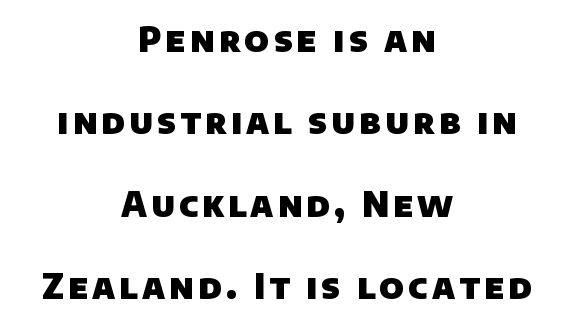
Think of a printed novel: that variable character pitch is what you see here. Stroke terminals: plain, sans-serif. Compared with an ordinary text face, these strokes are far heavier — a full bold. You could fit nearly another row in the gap between these rows.
